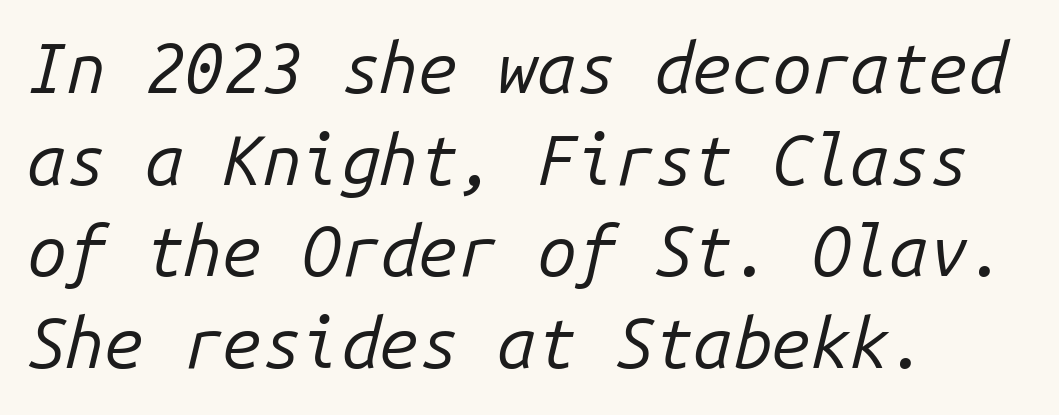
Q: Is the text bold? A: No.
Q: Is the text italic (slanted)? A: Yes, it leans right by about 14 degrees.
Q: Is the text underlined? A: No.
Q: How is the paragraph aligned? A: Left-aligned.
Q: Is the spacing between letters normal or unusually wide? A: Normal.
Q: Is the spacing between lines tight, normal or loose? A: Normal.
Q: Width (condensed, normal, or wide)? A: Normal.
Q: Stroke contrast? A: Low.
Q: x-height? A: Medium.
Q: Monospaced? A: Yes.
